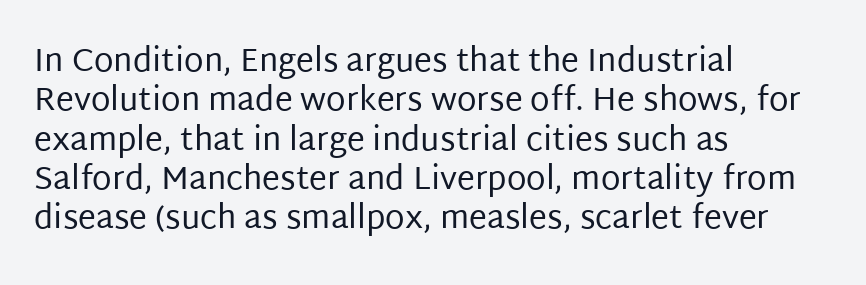
The image shows 32 px regular-weight sans-serif type, upright; set left-aligned, line spacing 1.23x, normal letter spacing, not underlined; low stroke contrast and a large x-height.
